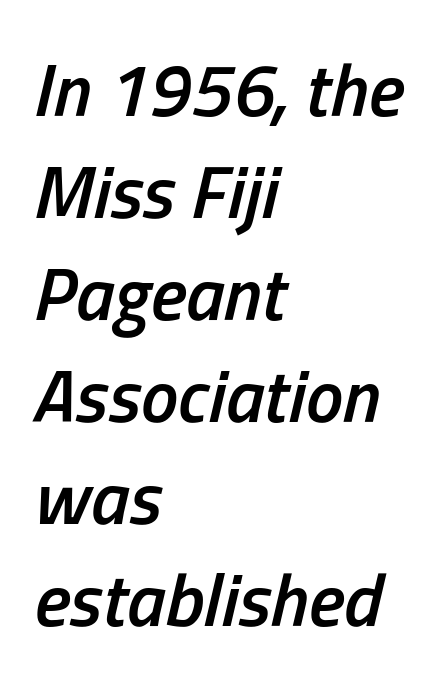
The leading is moderate, giving the passage an even texture. The sample has been set in demibold, a notch under bold. Posture: slanted. Default kerning and tracking; the words read as compact shapes. Visually the block forms a straight wall on the left and a jagged coastline on the right. Note the varied advance widths — an 'i' is clearly narrower than an 'm'.
